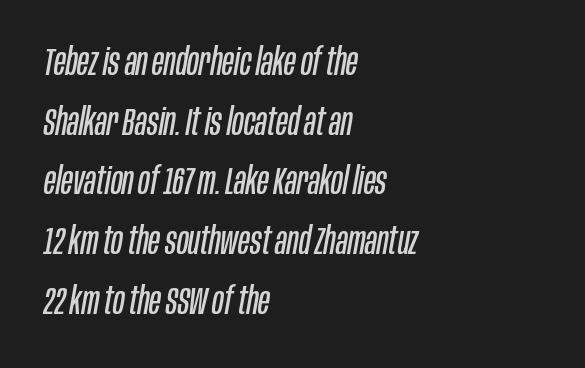
No chunkiness to these letters — they're not bold. Does the lettering tilt? It does — this is italic. This block has exactly the height ordinary leading produces. Inter-character spacing is left at the font's built-in metrics. No word sits above an underline. The passage shown is typed in a proportional face where columns would drift.
